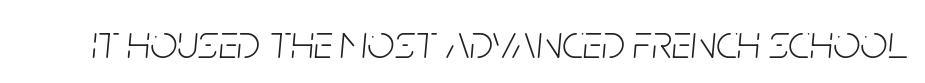
Q: Is the text bold? A: No.
Q: Is the text italic (slanted)? A: Yes, it leans right by about 5 degrees.
Q: Is the text underlined? A: No.
Q: Is the spacing between letters normal or unusually wide? A: Normal.
Q: Width (condensed, normal, or wide)? A: Condensed.
Q: Stroke contrast? A: Low.
Q: x-height? A: Large.
Q: Monospaced? A: No.
